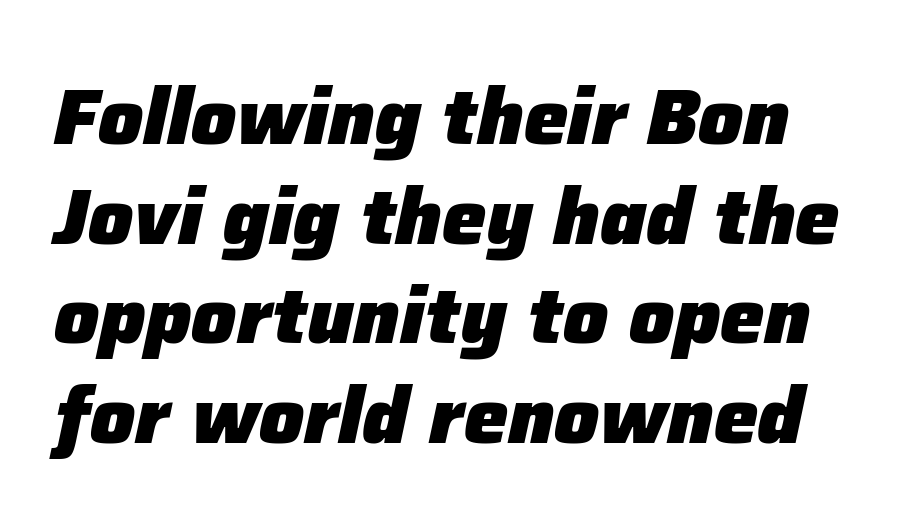
The image shows 79 px heavy type, italic (leaning right); set normal line spacing (1.26x), normal letter spacing, not underlined; low stroke contrast and a medium x-height.
